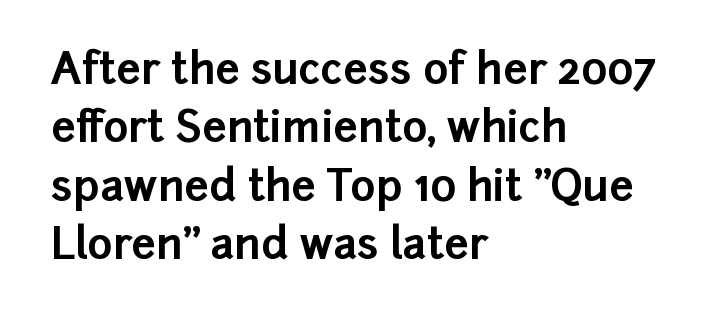
The image shows 43 px bold sans-serif type, upright; set left-aligned, normal line spacing (1.36x), normal letter spacing, not underlined; low stroke contrast and a medium x-height.
